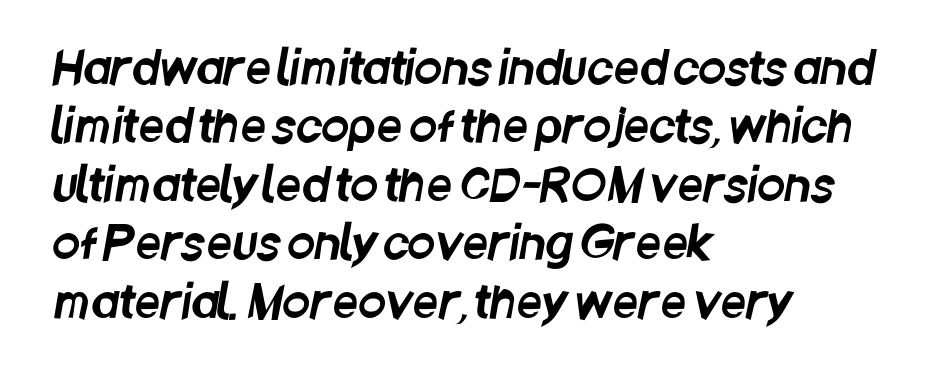
In terms of leading, this rendering sits right in the middle. The lines are quadded left. Observe the ordinary spacing: letters are neighbours, not strangers. Note the varied advance widths — an 'i' is clearly narrower than an 'm'.
